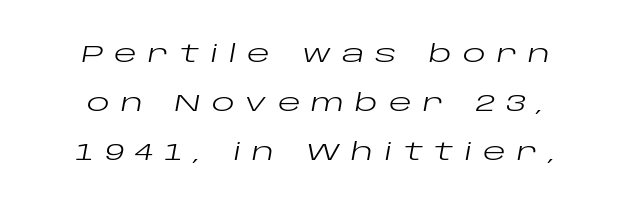
This is oblique type, the kind used for emphasis or titles. Leading is clearly above the norm, producing a sparse column. Someone cranked the tracking dial way up on this one. A clean baseline with only descenders dipping below it.
